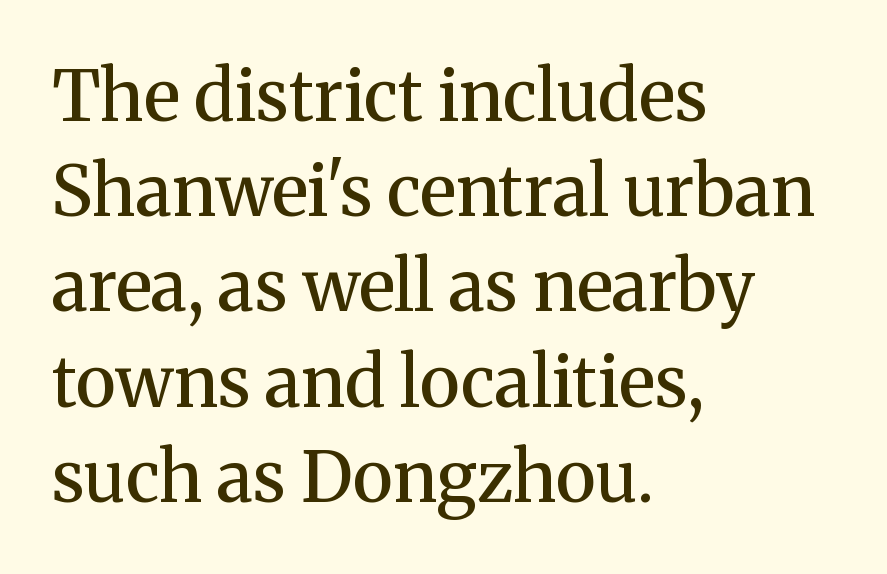
The image shows 70 px semibold serif type, upright; set left-aligned, normal line spacing (1.36x), normal letter spacing, not underlined; medium stroke contrast and a medium x-height.
